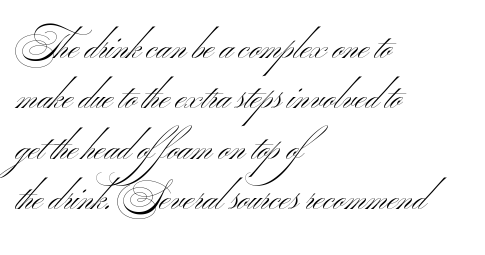
The image shows 36 px light, wide sans-serif type; set left-aligned, normal line spacing (1.4x), normal letter spacing, not underlined; medium stroke contrast and a small x-height.
